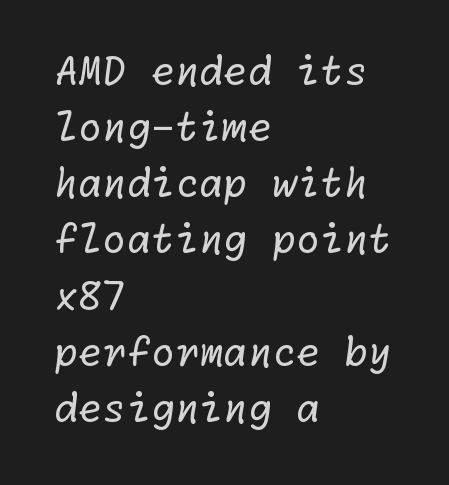
The rows are spaced the way most documents space them. Check where the strokes stop: nothing finishes them off — pure sans. The space beneath each line is pristine and unruled. The letterforms sit at book weight or below. The letters sit at their default tracking, neither squeezed nor spread. One-word summary of the alignment: left.
